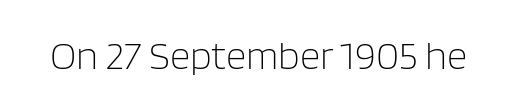
{"serif": "no", "italic": "no", "bold": "no", "weight": "light", "width": "normal", "stroke_contrast": "low", "x_height": "large", "monospaced": "no", "underline": "no", "letter_spacing": "normal", "letter_spacing_em": 0.0, "glyph_px": 40}
